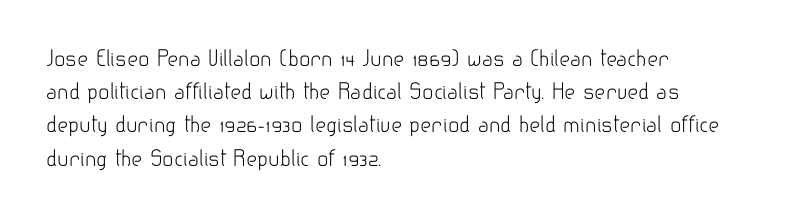
Q: Is the text bold? A: No.
Q: Is the text italic (slanted)? A: No, it is upright.
Q: Is the text underlined? A: No.
Q: How is the paragraph aligned? A: Left-aligned.
Q: Is the spacing between letters normal or unusually wide? A: Normal.
Q: Is the spacing between lines tight, normal or loose? A: Normal.
